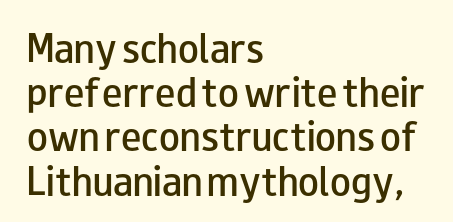
{"serif": "no", "italic": "no", "bold": "semi", "weight": "semibold", "width": "wide", "stroke_contrast": "low", "x_height": "small", "monospaced": "no", "underline": "no", "align": "left", "line_spacing": "normal", "line_spacing_ratio": 1.3, "letter_spacing": "normal", "letter_spacing_em": 0.0, "glyph_px": 34}
